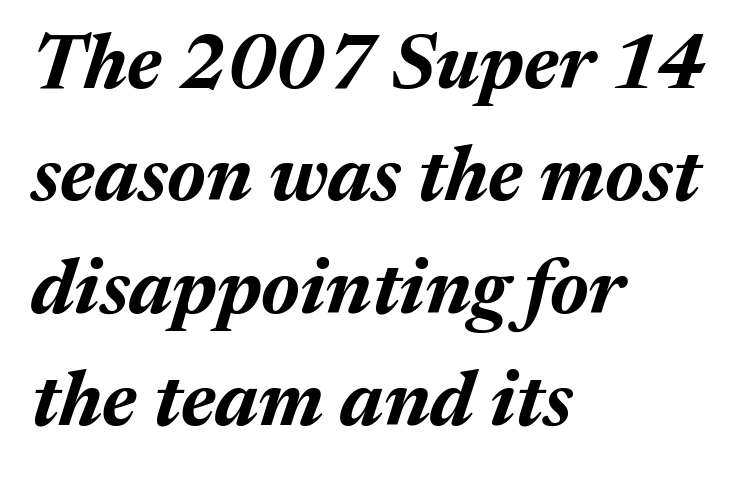
The rendering uses natural spacing where letterforms have individual widths. Check under the words: just untouched page. Pretty heavy lettering here — definitely bold. Compared with a centered layout, this one pins lines to the left instead. Horizontal bands of white between lines are of average thickness.
